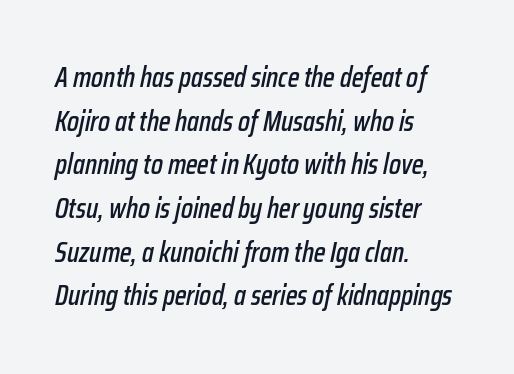
{"italic": "yes", "lean": "right", "slant_degrees": 12, "width": "condensed", "stroke_contrast": "low", "x_height": "medium", "monospaced": "no", "underline": "no", "align": "left", "line_spacing": "normal", "line_spacing_ratio": 1.56, "letter_spacing": "normal", "letter_spacing_em": 0.0, "glyph_px": 28}
